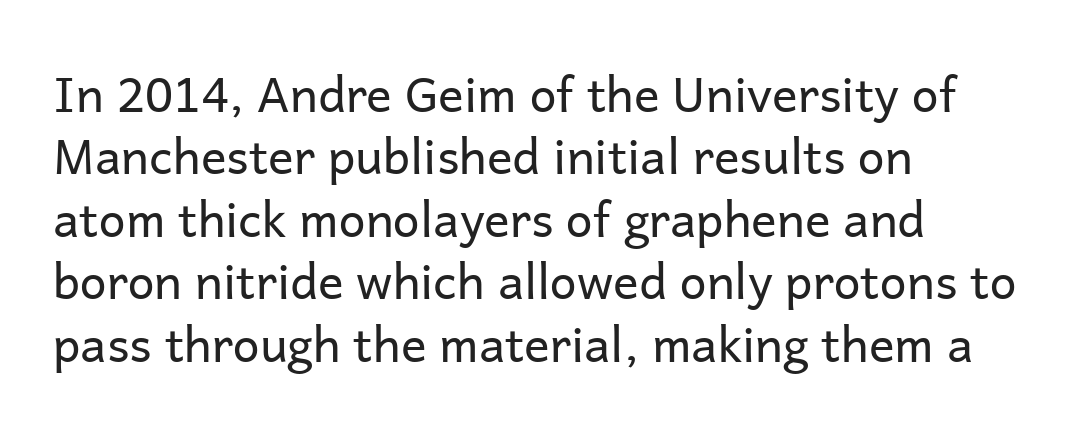
The image shows 48 px regular-weight sans-serif type, upright; set left-aligned, normal line spacing (1.3x), normal letter spacing, not underlined; low stroke contrast and a medium x-height.
